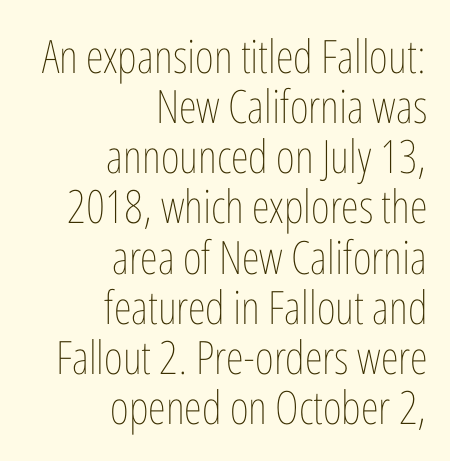
Caption: face not bold, strokes unweighted. Any mark beneath the type? The region is blank. Here the designer chose a conventional face with non-uniform glyph widths. Where is the straight margin? On the right. A typesetter would call this leading minimal, almost set solid.
